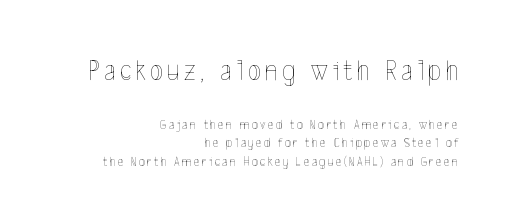
Q: Is the text bold? A: No.
Q: Is the text italic (slanted)? A: No, it is upright.
Q: Is the text underlined? A: No.
Q: How is the paragraph aligned? A: Right-aligned.
Q: Is the spacing between lines tight, normal or loose? A: Normal.
Q: Which block of text is set in a larger size, the first (top) or the second (bottom)? A: The first (top) one.
Q: Width (condensed, normal, or wide)? A: Condensed.
Q: x-height? A: Medium.
Q: Monospaced? A: No.
